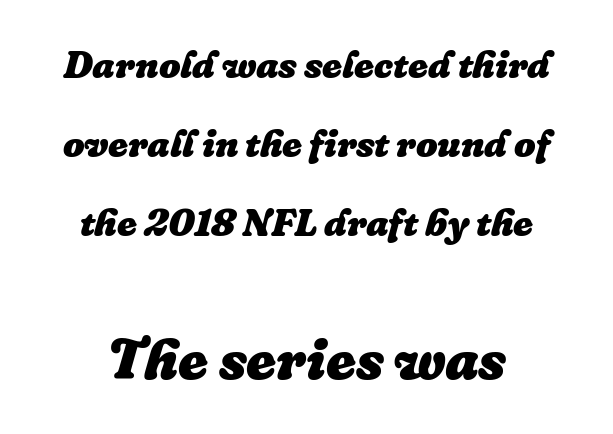
The image shows 57 px heavy type, italic (leaning right); set loose line spacing (2.08x), normal letter spacing, not underlined; the second (bottom) block is 1.5x larger; low stroke contrast and a medium x-height.
